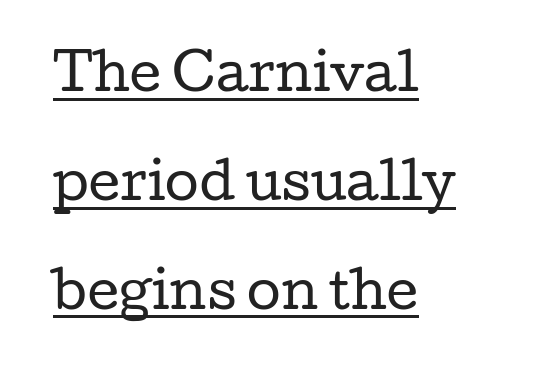
The image shows 49 px regular-weight, wide serif type, upright; set left-aligned, loose line spacing (2.22x), normal letter spacing, underlined; low stroke contrast and a medium x-height.
